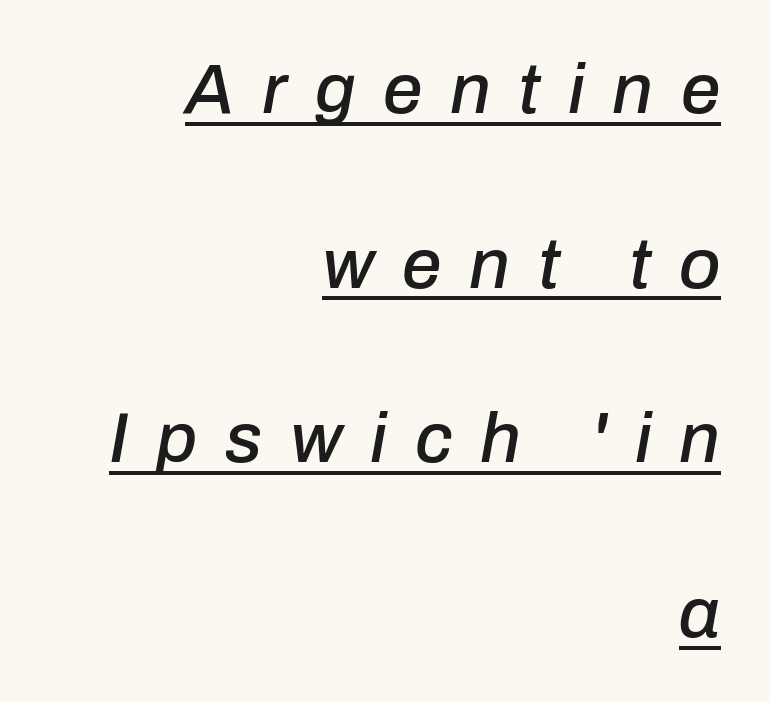
Compared with undecorated copy, this sample adds a rule below the words. Leading is clearly above the norm, producing a sparse column. Substantial extra tracking has been applied to these lines. Spacing verdict: proportional, widths tailored to each character. Teacher's note: observe the even right margin — that is flush-right alignment. Rendered with sloped, italic letterforms.
